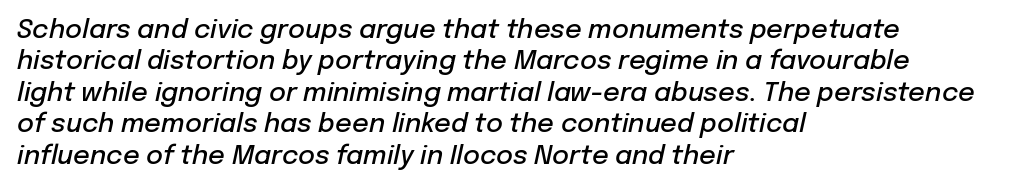
The image shows 26 px text type, italic (leaning right); set left-aligned, line spacing 1.21x, normal letter spacing, not underlined.
